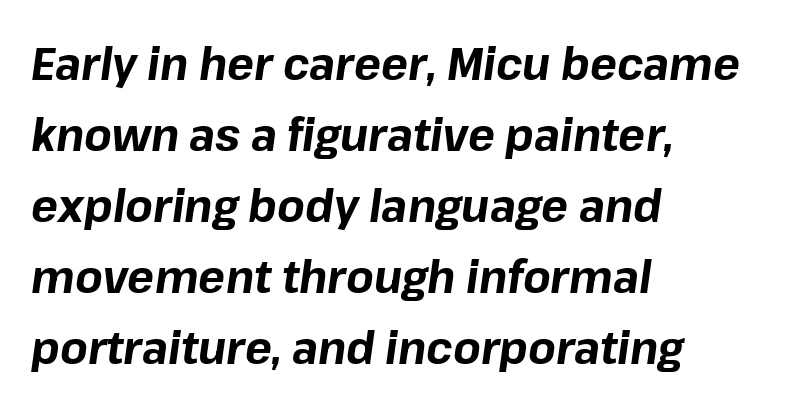
Italic? Definitely — the glyphs are oblique. The rendering uses natural spacing where letterforms have individual widths. Nothing unusual about the tracking: characters are spaced as the font intends. Thick stems and heavy bowls — unmistakably bold.
